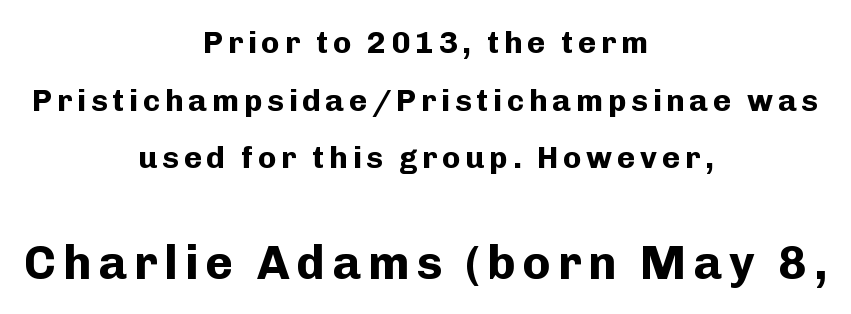
Q: Is the text bold? A: Yes.
Q: Is the text italic (slanted)? A: No, it is upright.
Q: Is the typeface a serif or a sans-serif typeface? A: Sans-serif.
Q: Is the text underlined? A: No.
Q: How is the paragraph aligned? A: Centered.
Q: Which block of text is set in a larger size, the first (top) or the second (bottom)? A: The second (bottom) one.
Q: Width (condensed, normal, or wide)? A: Normal.
Q: Stroke contrast? A: Low.
Q: x-height? A: Medium.
Q: Monospaced? A: No.
